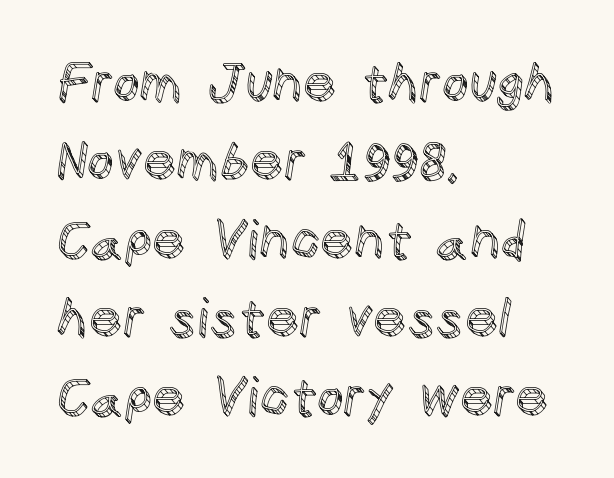
{"width": "normal", "x_height": "large", "monospaced": "no", "underline": "no", "align": "left", "line_spacing": "normal", "line_spacing_ratio": 1.48, "letter_spacing": "normal", "letter_spacing_em": 0.0, "glyph_px": 53}
